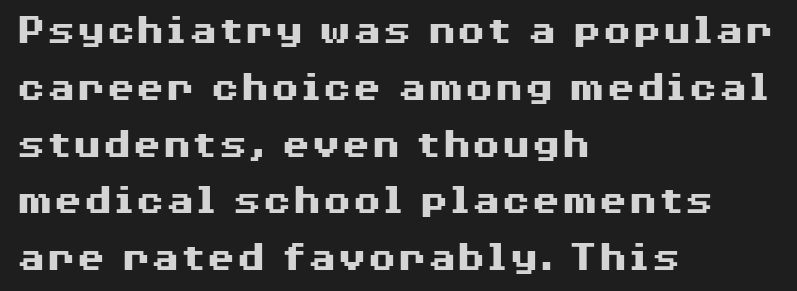
{"serif": "no", "italic": "no", "bold": "yes", "weight": "heavy", "width": "wide", "stroke_contrast": "medium", "x_height": "medium", "monospaced": "no", "underline": "no", "align": "left", "line_spacing": "normal", "line_spacing_ratio": 1.32, "letter_spacing": "normal", "letter_spacing_em": 0.0, "glyph_px": 43}
